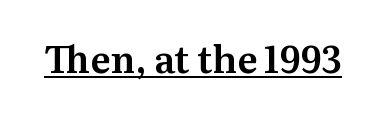
These lines are composed in type with serifs. Each word holds together tightly as a unit, with standard inter-letter gaps. The rendering uses natural spacing where letterforms have individual widths. You can tell it's not italic because the verticals are truly vertical.
